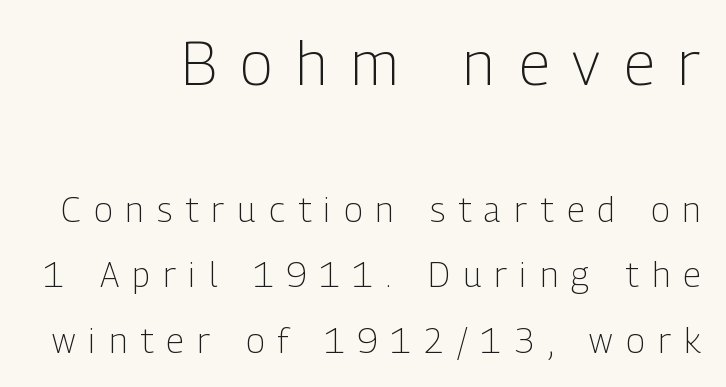
Here the designer chose a conventional face with non-uniform glyph widths. This rendering features lettering with no underline. Teacher's note: observe the even right margin — that is flush-right alignment. There is plenty of visible air inserted between adjacent glyphs.
